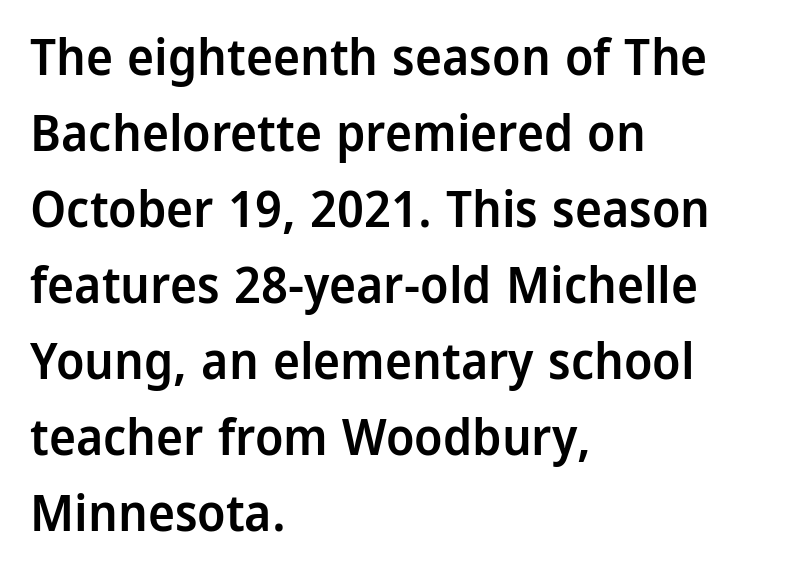
Q: Is the text bold? A: Semi-bold.
Q: Is the text italic (slanted)? A: No, it is upright.
Q: Is the typeface a serif or a sans-serif typeface? A: Sans-serif.
Q: Is the text underlined? A: No.
Q: How is the paragraph aligned? A: Left-aligned.
Q: Is the spacing between letters normal or unusually wide? A: Normal.
Q: Is the spacing between lines tight, normal or loose? A: Normal.
Q: Width (condensed, normal, or wide)? A: Normal.
Q: Stroke contrast? A: Low.
Q: x-height? A: Medium.
Q: Monospaced? A: No.
